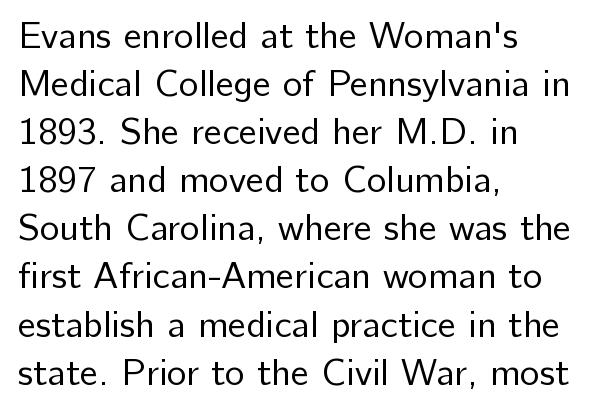
The image shows 37 px regular-weight sans-serif type, upright; set left-aligned, normal line spacing (1.3x), normal letter spacing, not underlined; low stroke contrast and a medium x-height.
